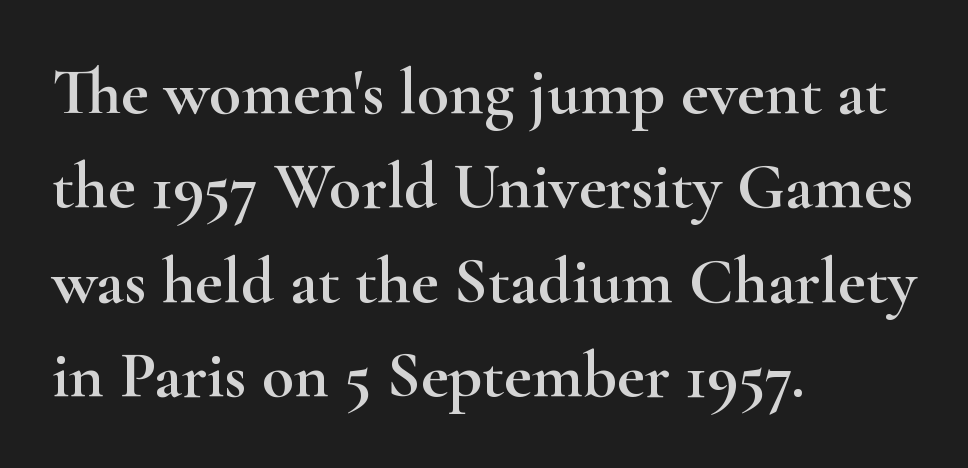
Q: Is the text italic (slanted)? A: No, it is upright.
Q: Is the typeface a serif or a sans-serif typeface? A: Serif.
Q: Is the text underlined? A: No.
Q: How is the paragraph aligned? A: Left-aligned.
Q: Is the spacing between letters normal or unusually wide? A: Normal.
Q: Is the spacing between lines tight, normal or loose? A: Normal.
Q: Width (condensed, normal, or wide)? A: Wide.
Q: Stroke contrast? A: High.
Q: x-height? A: Small.
Q: Monospaced? A: No.
